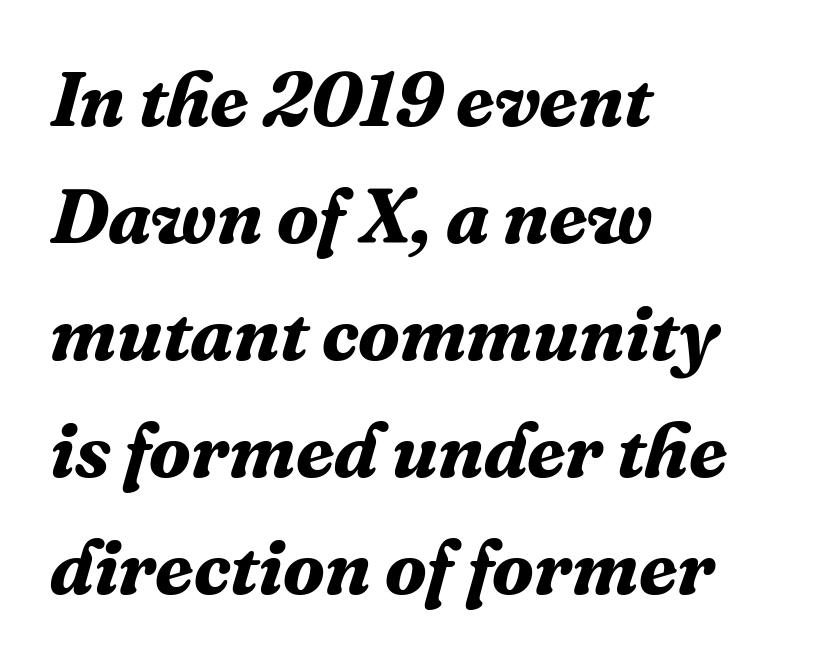
The image shows 77 px bold serif type, italic (leaning right); set left-aligned, normal line spacing (1.52x), normal letter spacing, not underlined; medium stroke contrast and a medium x-height.
